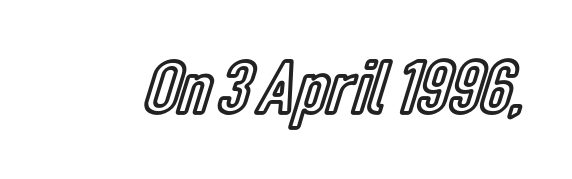
These lines are rendered in a variable-pitch font. Standard letterfit; no display-style spreading of the glyphs. Each row of text sits above clean, open space.
